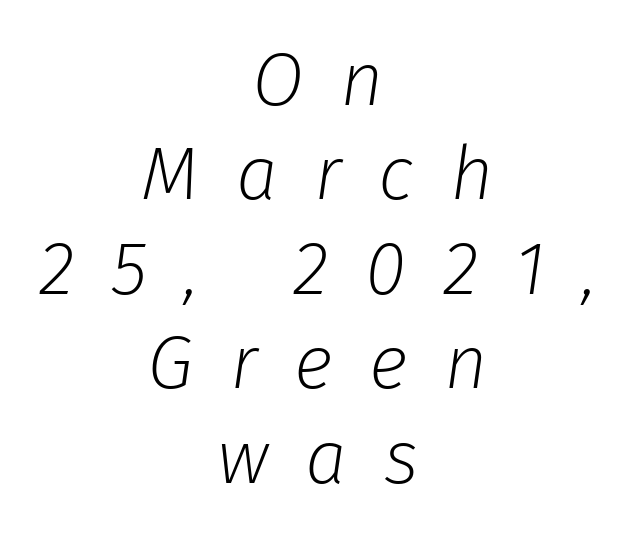
{"italic": "yes", "lean": "right", "slant_degrees": 8, "bold": "no", "weight": "light", "width": "normal", "stroke_contrast": "low", "x_height": "medium", "monospaced": "no", "underline": "no", "align": "center", "line_spacing": "normal", "line_spacing_ratio": 1.26, "letter_spacing": "wide", "letter_spacing_em": 0.49, "glyph_px": 75}
